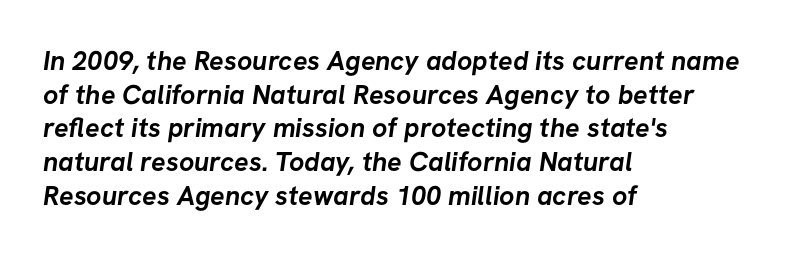
Q: Is the text bold? A: Yes.
Q: Is the text underlined? A: No.
Q: How is the paragraph aligned? A: Left-aligned.
Q: Is the spacing between letters normal or unusually wide? A: Normal.
Q: Is the spacing between lines tight, normal or loose? A: Normal.
